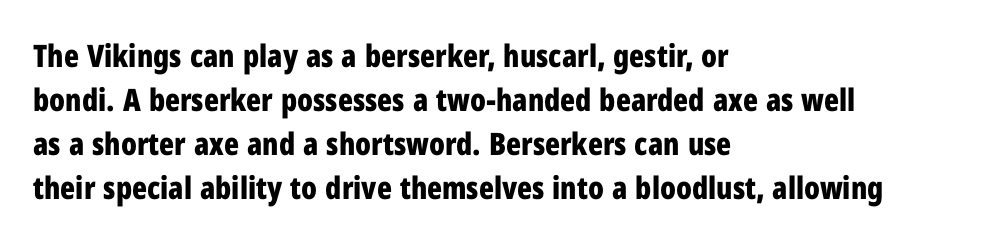
Look at the bottom of the vertical strokes: they stop flat, with no serifs. The block of text has a typical density, with ordinary space between rows. Descender tails drop into unmarked territory. What stands out about the letter spacing? Nothing — it is the standard amount. These lines are set flush left with a ragged right edge. This sample has the flowing, uneven cadence of proportional lettering.
